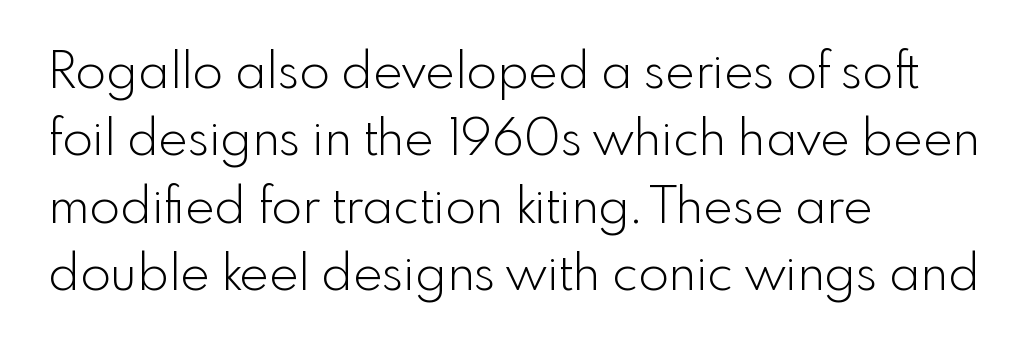
Q: Is the text bold? A: No.
Q: Is the text italic (slanted)? A: No, it is upright.
Q: Is the typeface a serif or a sans-serif typeface? A: Sans-serif.
Q: Is the text underlined? A: No.
Q: How is the paragraph aligned? A: Left-aligned.
Q: Is the spacing between letters normal or unusually wide? A: Normal.
Q: Is the spacing between lines tight, normal or loose? A: Normal.
Q: Width (condensed, normal, or wide)? A: Normal.
Q: x-height? A: Small.
Q: Monospaced? A: No.
